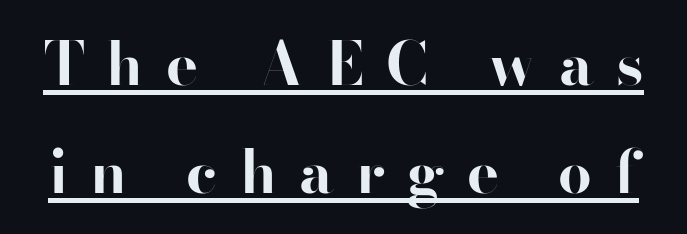
{"serif": "no", "italic": "no", "bold": "yes", "weight": "bold", "width": "normal", "stroke_contrast": "high", "x_height": "small", "monospaced": "no", "underline": "yes", "line_spacing_ratio": 1.8, "letter_spacing": "wide", "letter_spacing_em": 0.37, "glyph_px": 60}
